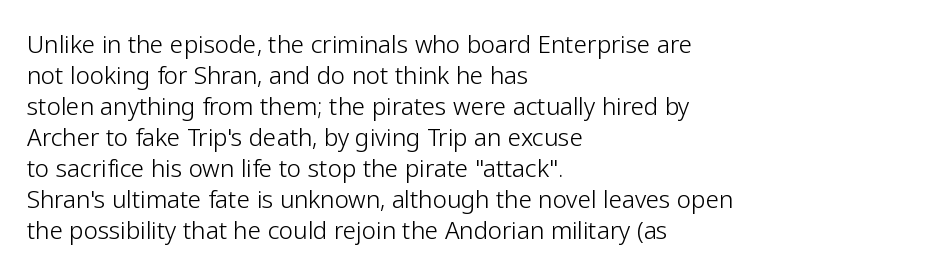
Q: Is the text bold? A: No.
Q: Is the text italic (slanted)? A: No, it is upright.
Q: Is the text underlined? A: No.
Q: How is the paragraph aligned? A: Left-aligned.
Q: Is the spacing between letters normal or unusually wide? A: Normal.
Q: Is the spacing between lines tight, normal or loose? A: Normal.
